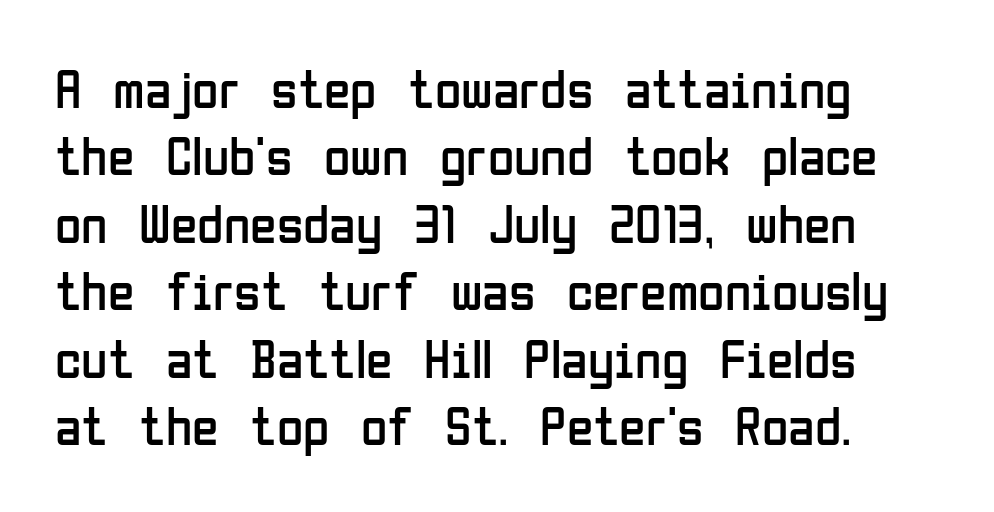
{"serif": "no", "italic": "no", "bold": "no", "weight": "regular", "width": "condensed", "stroke_contrast": "low", "x_height": "medium", "monospaced": "no", "underline": "no", "line_spacing": "normal", "line_spacing_ratio": 1.25, "letter_spacing": "normal", "letter_spacing_em": 0.0, "glyph_px": 54}
